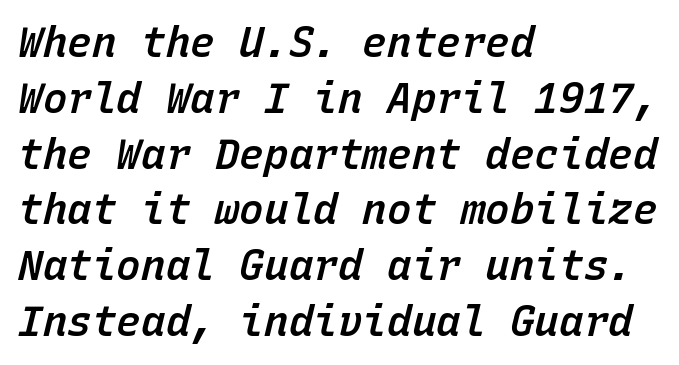
Teacher's note: observe the even left margin — that is flush-left alignment. Every character sits at an angle, as italics do. The type is set solid horizontally, with unmodified tracking. Think of a typewriter: that constant character pitch is what you see here. The string is rendered with underlining switched off. Moderately thickened strokes mark this as semibold type.
